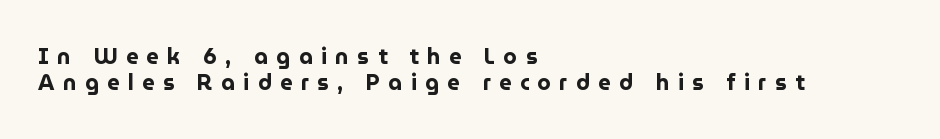
Q: Is the text bold? A: Yes.
Q: Is the text italic (slanted)? A: No, it is upright.
Q: Is the text underlined? A: No.
Q: How is the paragraph aligned? A: Left-aligned.
Q: Is the spacing between letters normal or unusually wide? A: Unusually wide.
